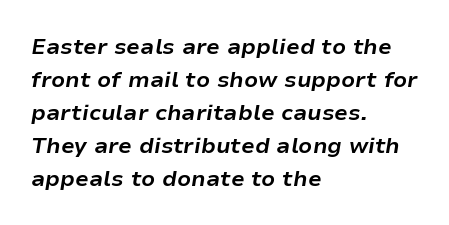
Inter-character spacing is left at the font's built-in metrics. Is there much room between lines? A standard amount, neither cramped nor airy. The passage shown leans; its letterforms are oblique. The passage shown is not underscored anywhere.
